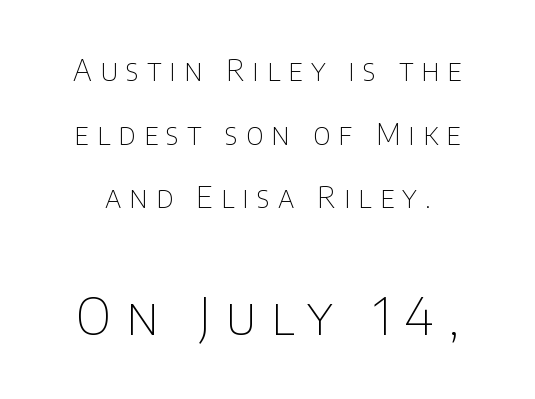
{"serif": "no", "italic": "no", "bold": "no", "weight": "thin", "width": "normal", "stroke_contrast": "low", "x_height": "large", "monospaced": "no", "underline": "no", "line_spacing": "loose", "line_spacing_ratio": 2.19, "letter_spacing": "wide", "letter_spacing_em": 0.28, "larger_block": "second", "size_ratio": 1.76, "glyph_px": 51}
